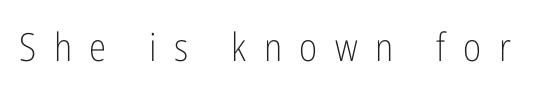
{"serif": "no", "italic": "no", "bold": "no", "weight": "light", "width": "condensed", "stroke_contrast": "low", "x_height": "medium", "monospaced": "no", "underline": "no", "letter_spacing": "wide", "letter_spacing_em": 0.45, "glyph_px": 39}
